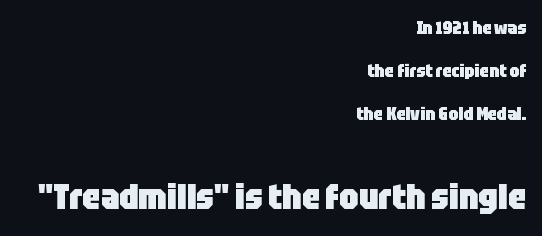
{"serif": "no", "italic": "no", "bold": "yes", "weight": "heavy", "width": "condensed", "stroke_contrast": "low", "x_height": "large", "monospaced": "no", "underline": "no", "align": "right", "line_spacing": "loose", "line_spacing_ratio": 2.4, "letter_spacing": "normal", "letter_spacing_em": 0.0, "larger_block": "second", "size_ratio": 1.94, "glyph_px": 35}
